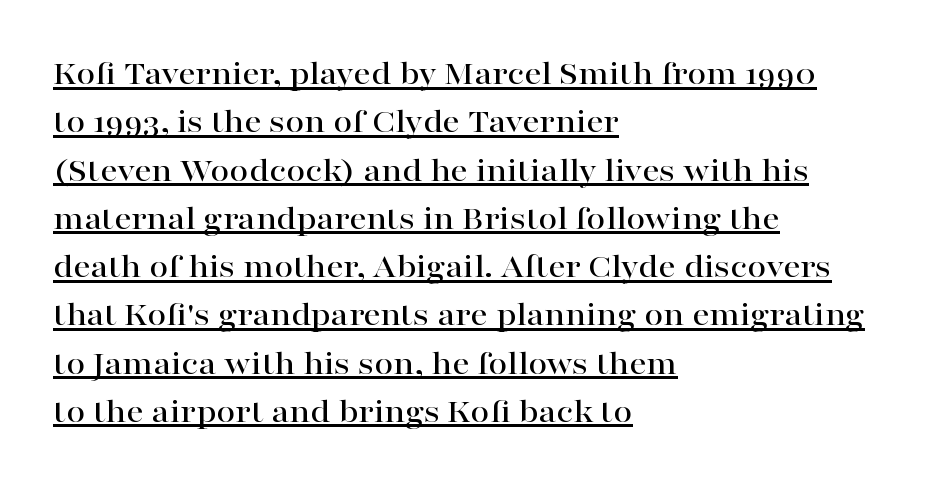
Like a heading marked for emphasis, these lines bear an underscore. The compositor pushed each line to the left boundary. Observe the serifs anchoring each vertical stroke in this sample. Horizontal bands of white between lines are of average thickness.
